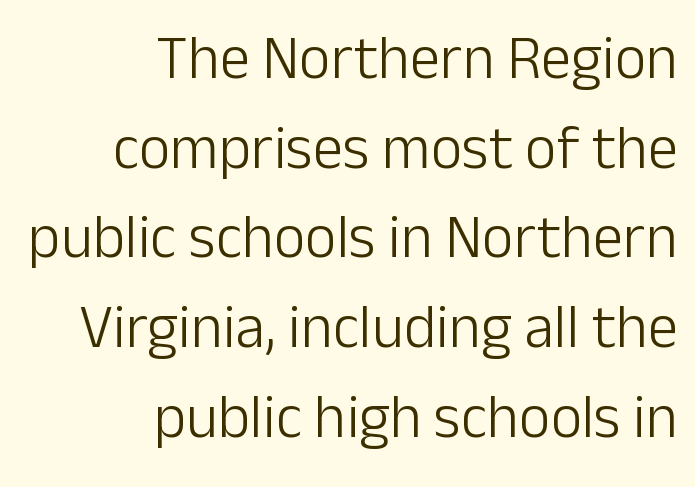
The image shows 61 px light sans-serif type, upright; set right-aligned, normal line spacing (1.47x), normal letter spacing, not underlined; low stroke contrast and a medium x-height.
